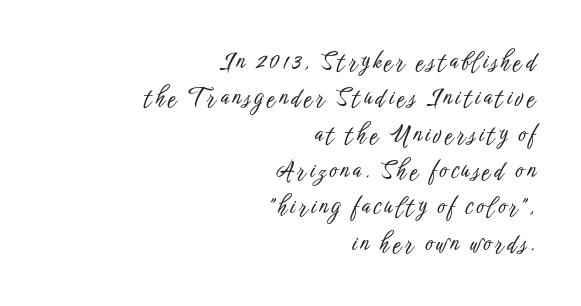
{"underline": "no", "align": "right", "line_spacing": "normal", "line_spacing_ratio": 1.58, "glyph_px": 23}
